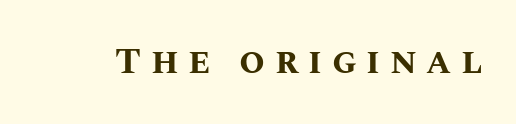
The passage shown is typed in a proportional face where columns would drift. The tracking reads as deliberately expanded to a designer's eye. Look at the stroke-to-counter ratio: heavy, a bold. No italicization has been applied; the sample stays upright.
